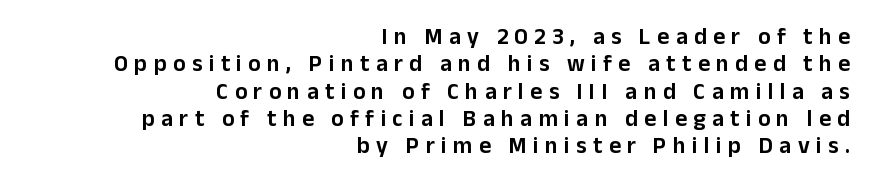
The image shows 23 px text type, upright; set right-aligned, line spacing 1.19x, unusually wide letter spacing (+0.28 em), not underlined.
